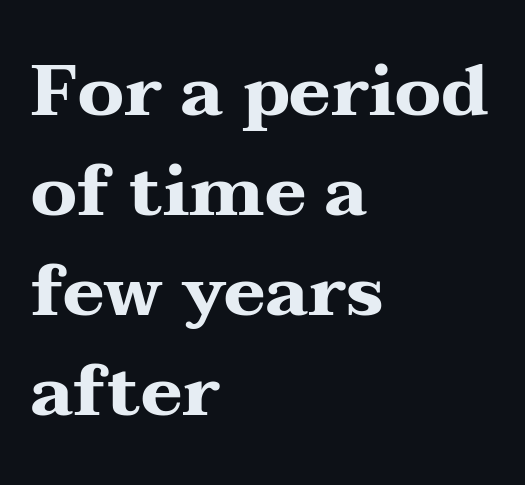
The image shows 71 px heavy, wide serif type, upright; set left-aligned, normal line spacing (1.41x), normal letter spacing, not underlined; medium stroke contrast and a medium x-height.
